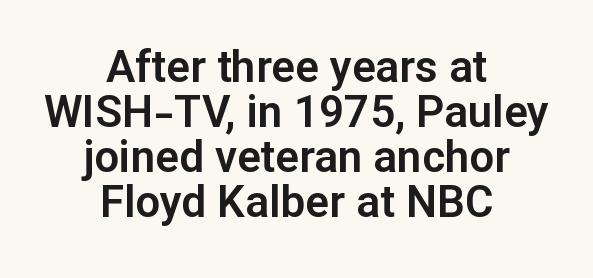
The image shows 44 px sans-serif type, upright; set centered, tight line spacing (1.02x), normal letter spacing, not underlined; low stroke contrast and a medium x-height.
